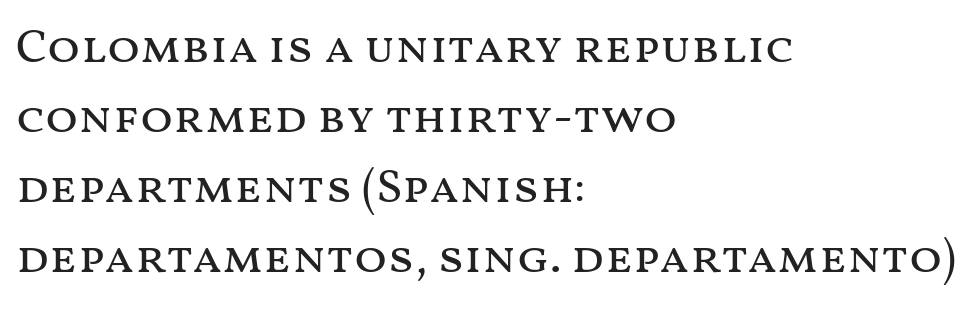
The image shows 48 px regular-weight, wide type, upright; set left-aligned, normal line spacing (1.46x), normal letter spacing, not underlined; medium stroke contrast and a medium x-height.
